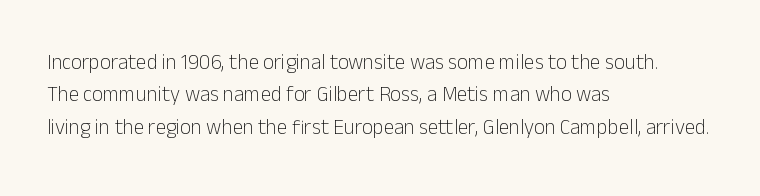
The image shows 21 px text type, upright; set left-aligned, normal line spacing (1.54x), normal letter spacing, not underlined.
